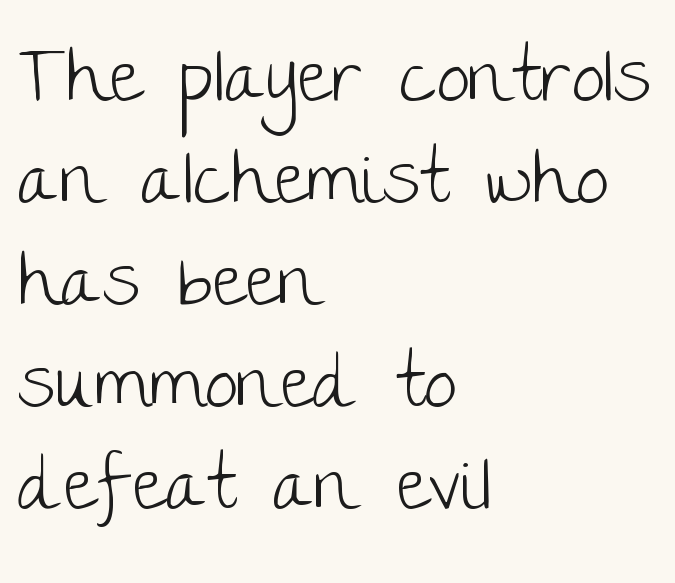
The image shows 74 px light sans-serif type, upright; set left-aligned, normal line spacing (1.38x), normal letter spacing, not underlined; low stroke contrast and a large x-height.
